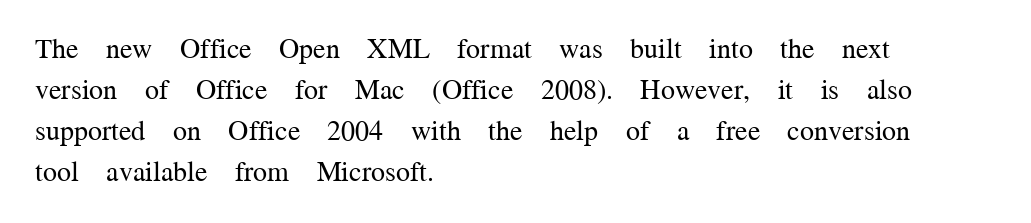
Q: Is the text bold? A: No.
Q: Is the text italic (slanted)? A: No, it is upright.
Q: Is the typeface a serif or a sans-serif typeface? A: Serif.
Q: Is the text underlined? A: No.
Q: How is the paragraph aligned? A: Left-aligned.
Q: Is the spacing between letters normal or unusually wide? A: Normal.
Q: Is the spacing between lines tight, normal or loose? A: Normal.
Q: Width (condensed, normal, or wide)? A: Normal.
Q: Stroke contrast? A: Medium.
Q: x-height? A: Medium.
Q: Monospaced? A: No.
